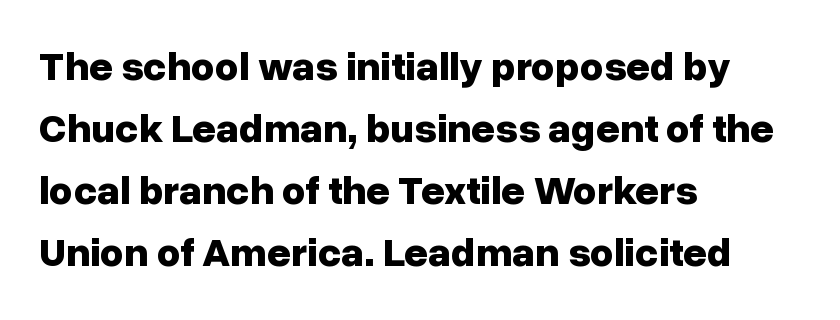
Is the type bold? Yes — the strokes are clearly thick and heavy. Inter-character spacing is left at the font's built-in metrics. What's the leading like? Ordinary, nothing unusual. Short and long lines alike share a common starting point at left. The face used here is proportionally spaced, like ordinary book or web type.
